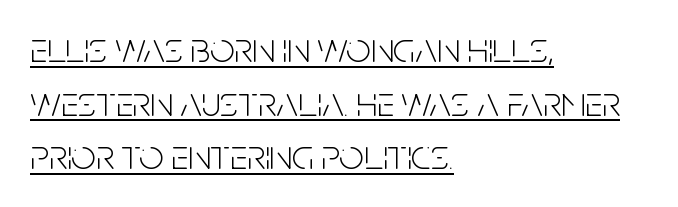
The image shows 43 px light, condensed sans-serif type, upright; set left-aligned, normal line spacing (1.25x), normal letter spacing, underlined; low stroke contrast and a large x-height.
